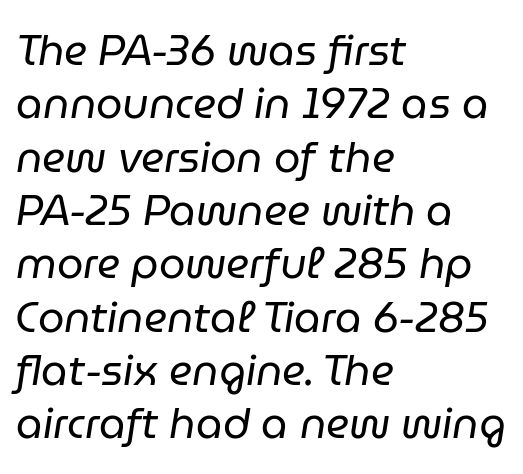
{"italic": "yes", "lean": "right", "slant_degrees": 9, "bold": "no", "weight": "regular", "width": "normal", "stroke_contrast": "low", "x_height": "medium", "monospaced": "no", "underline": "no", "align": "left", "line_spacing": "normal", "line_spacing_ratio": 1.27, "letter_spacing": "normal", "letter_spacing_em": 0.0, "glyph_px": 42}
